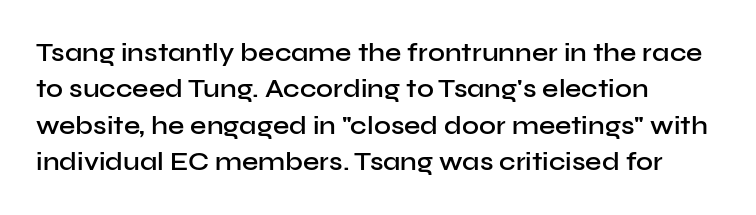
Q: Is the text bold? A: Semi-bold.
Q: Is the text italic (slanted)? A: No, it is upright.
Q: Is the text underlined? A: No.
Q: How is the paragraph aligned? A: Left-aligned.
Q: Is the spacing between letters normal or unusually wide? A: Normal.
Q: Is the spacing between lines tight, normal or loose? A: Normal.
